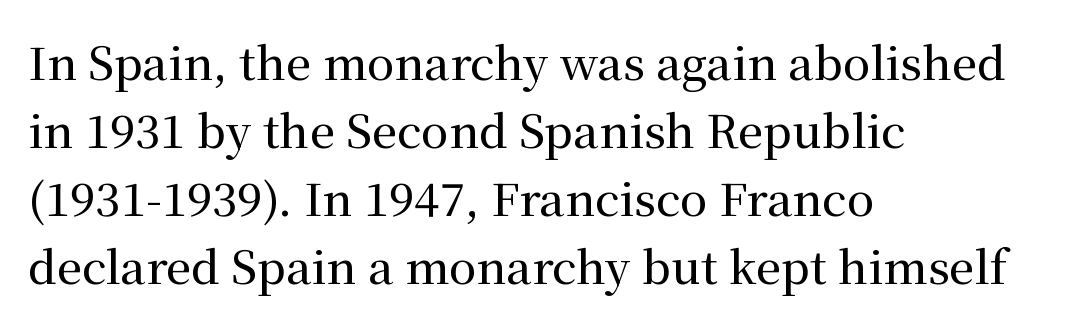
{"serif": "yes", "italic": "no", "width": "normal", "stroke_contrast": "medium", "x_height": "medium", "monospaced": "no", "underline": "no", "align": "left", "line_spacing": "normal", "line_spacing_ratio": 1.51, "letter_spacing": "normal", "letter_spacing_em": 0.0, "glyph_px": 45}
